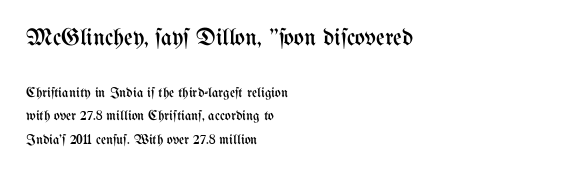
The image shows 24 px text type, upright; set left-aligned, normal line spacing (1.69x), normal letter spacing, not underlined; the first (top) block is 1.71x larger.
